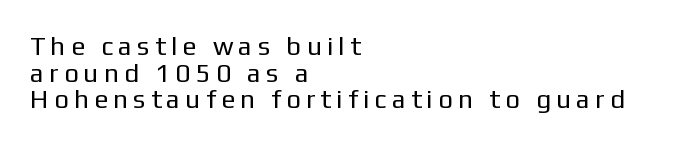
The image shows 26 px text type, upright; set left-aligned, tight line spacing (1.02x), unusually wide letter spacing (+0.2 em), not underlined.
